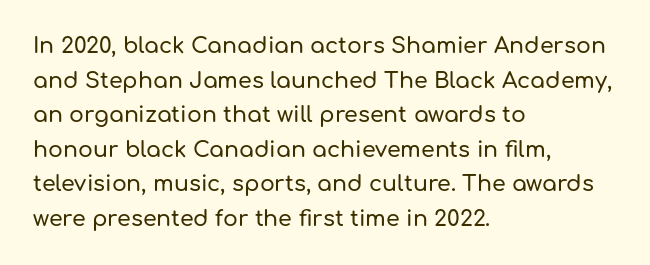
{"italic": "no", "underline": "no", "align": "left", "line_spacing": "normal", "line_spacing_ratio": 1.57, "letter_spacing": "normal", "letter_spacing_em": 0.0, "glyph_px": 22}
